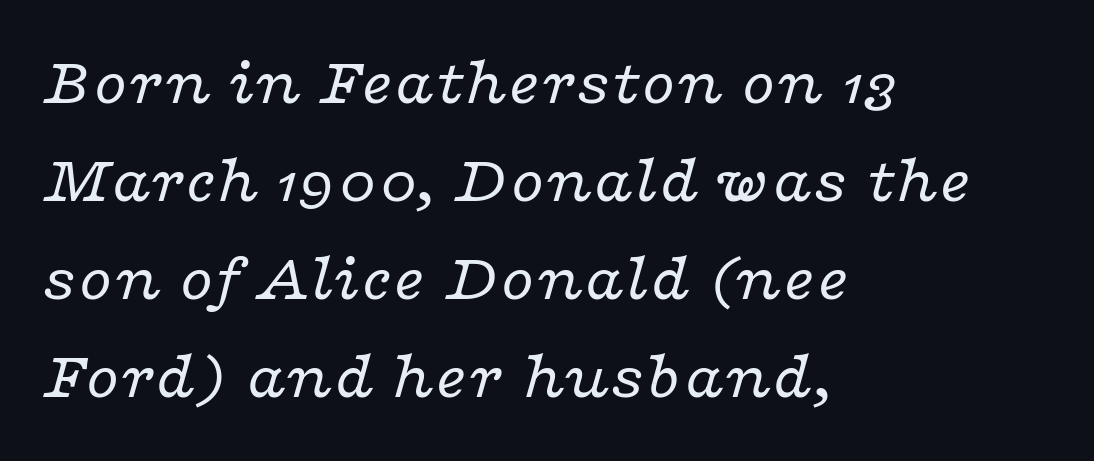
Each word holds together tightly as a unit, with standard inter-letter gaps. Is this a fixed-width face? No — the glyphs have proportional, varying widths. Short and long lines alike share a common starting point at left. Has an underline been added? It has not. Tall strokes in this sample are angled rather than plumb.
